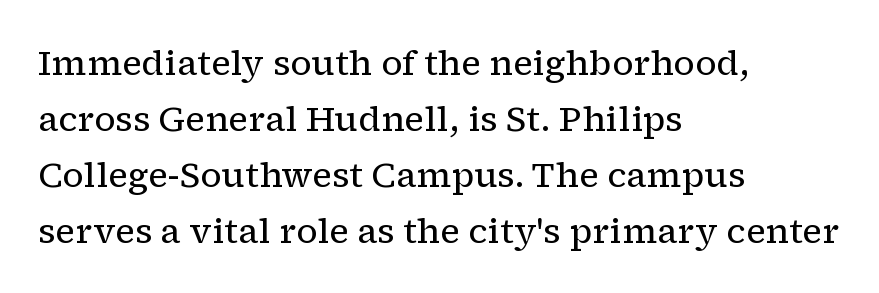
Q: Is the text bold? A: No.
Q: Is the text italic (slanted)? A: No, it is upright.
Q: Is the typeface a serif or a sans-serif typeface? A: Serif.
Q: Is the text underlined? A: No.
Q: How is the paragraph aligned? A: Left-aligned.
Q: Is the spacing between letters normal or unusually wide? A: Normal.
Q: Is the spacing between lines tight, normal or loose? A: Normal.
Q: Width (condensed, normal, or wide)? A: Normal.
Q: Stroke contrast? A: Low.
Q: x-height? A: Medium.
Q: Monospaced? A: No.
